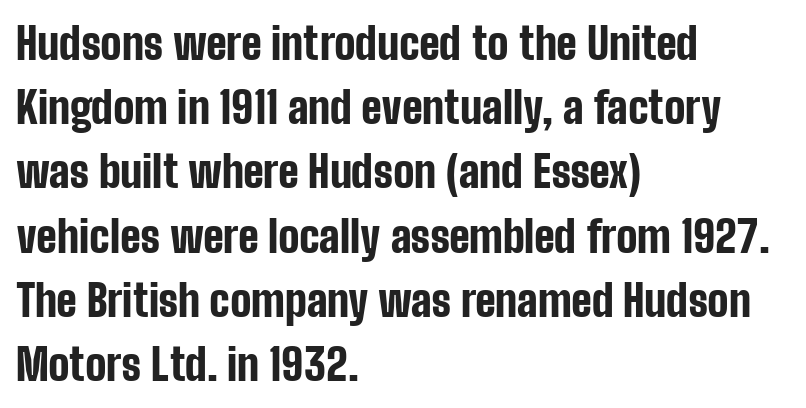
{"serif": "no", "italic": "no", "bold": "yes", "weight": "bold", "width": "condensed", "stroke_contrast": "low", "x_height": "medium", "monospaced": "no", "underline": "no", "align": "left", "line_spacing": "normal", "line_spacing_ratio": 1.46, "letter_spacing": "normal", "letter_spacing_em": 0.0, "glyph_px": 44}
